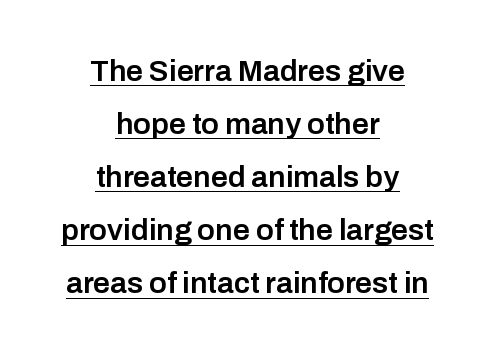
Note the varied advance widths — an 'i' is clearly narrower than an 'm'. Descenders here cross a horizontal rule under the line. Grotesque or geometric, the face here clearly has no serifs. Inter-character spacing is left at the font's built-in metrics. Horizontal alignment here is central, giving a formal, balanced look. No italicization has been applied; the sample stays upright.
